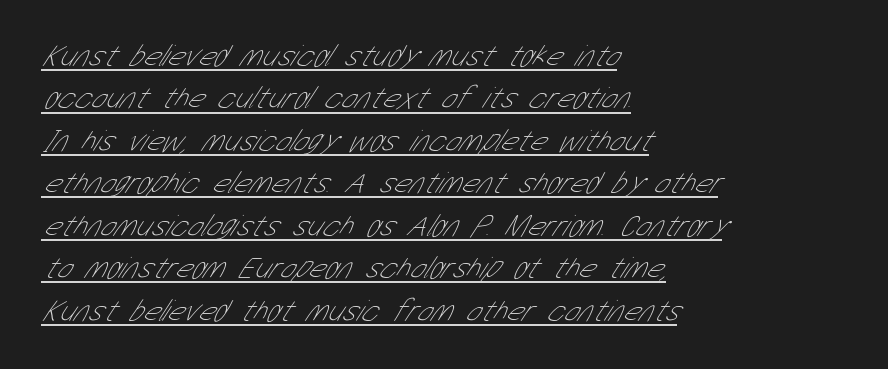
Q: Is the text bold? A: No.
Q: Is the typeface a serif or a sans-serif typeface? A: Sans-serif.
Q: Is the text underlined? A: Yes.
Q: How is the paragraph aligned? A: Left-aligned.
Q: Is the spacing between letters normal or unusually wide? A: Normal.
Q: Is the spacing between lines tight, normal or loose? A: Normal.
Q: Width (condensed, normal, or wide)? A: Condensed.
Q: Stroke contrast? A: Low.
Q: x-height? A: Medium.
Q: Monospaced? A: No.
